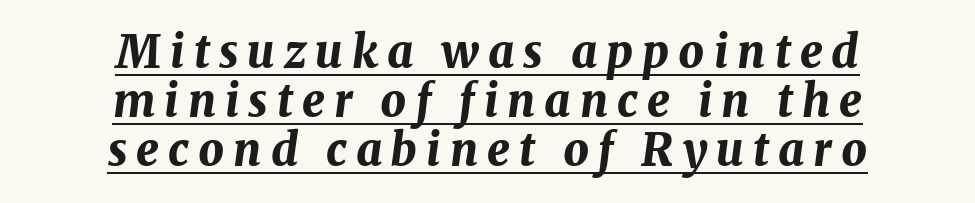
The image shows 45 px bold type, italic (leaning right); set centered, tight line spacing (1.09x), unusually wide letter spacing (+0.2 em), underlined; medium stroke contrast and a medium x-height.
